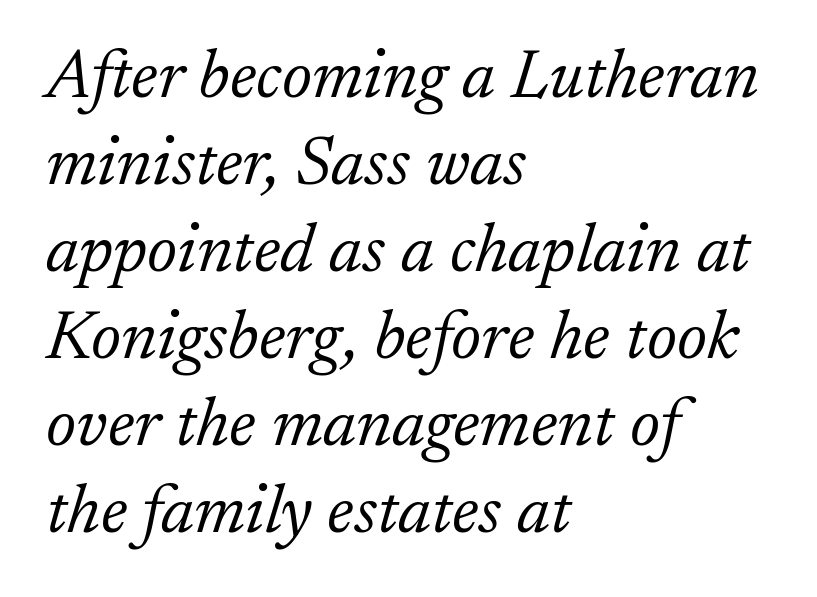
The specimen reads as italic at a glance. Does the type have serifs? Yes, each stem ends in a small foot. The face used here is proportionally spaced, like ordinary book or web type. No letter is thick-stroked: the sample isn't bold.
